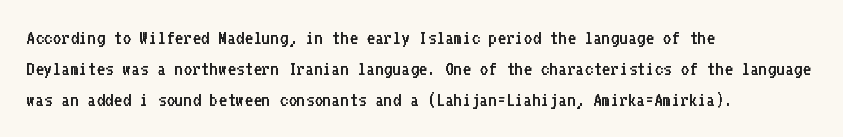
{"italic": "no", "bold": "no", "underline": "no", "align": "left", "line_spacing": "normal", "line_spacing_ratio": 1.48, "letter_spacing": "normal", "letter_spacing_em": 0.0, "glyph_px": 21}
